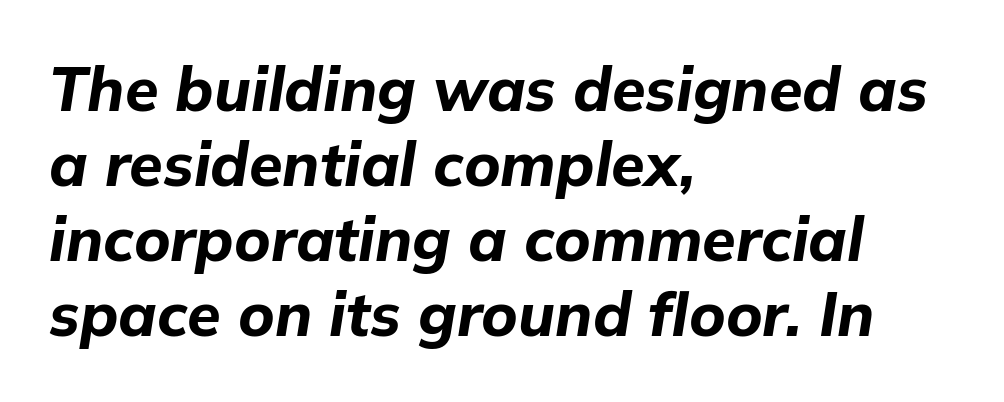
{"italic": "yes", "lean": "right", "slant_degrees": 9, "bold": "yes", "weight": "bold", "width": "normal", "stroke_contrast": "low", "x_height": "medium", "monospaced": "no", "underline": "no", "align": "left", "line_spacing_ratio": 1.23, "letter_spacing": "normal", "letter_spacing_em": 0.0, "glyph_px": 61}
